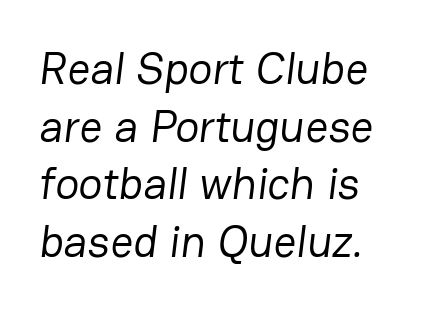
Spacing between characters is what you'd get straight out of the box. If you drew a ruler down the left edge, every line would touch it. The weight tops out at a normal text grade. These lines are rendered in a variable-pitch font. This sample uses a sans-serif face.
